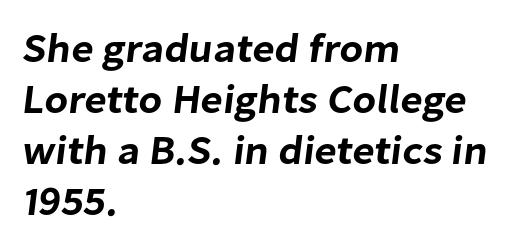
{"serif": "no", "width": "normal", "stroke_contrast": "low", "x_height": "medium", "monospaced": "no", "underline": "no", "align": "left", "line_spacing_ratio": 1.24, "letter_spacing": "normal", "letter_spacing_em": 0.0, "glyph_px": 41}
